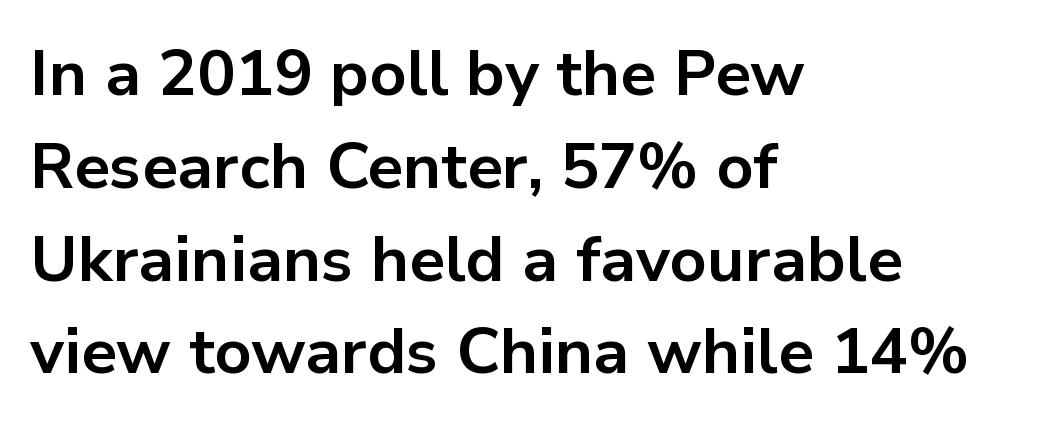
Characters follow at the spacing the type designer built in. When letters stand straight like this, we call the style roman or upright. In terms of weight, the rendering is a true, heavy bold. Serif or sans? Sans — the stroke terminals are bare. Underlining? Definitely not there. Horizontal alignment here is leftward, the default for most running prose.
